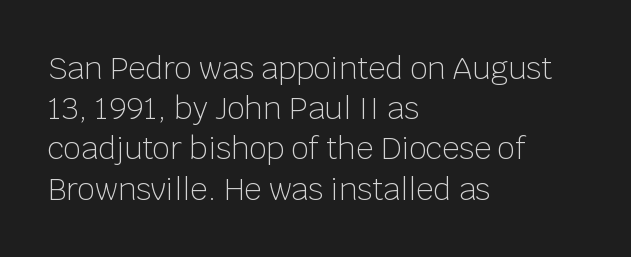
Q: Is the text bold? A: No.
Q: Is the text italic (slanted)? A: No, it is upright.
Q: Is the typeface a serif or a sans-serif typeface? A: Sans-serif.
Q: Is the text underlined? A: No.
Q: How is the paragraph aligned? A: Left-aligned.
Q: Is the spacing between letters normal or unusually wide? A: Normal.
Q: Is the spacing between lines tight, normal or loose? A: Normal.
Q: Width (condensed, normal, or wide)? A: Normal.
Q: Stroke contrast? A: Low.
Q: x-height? A: Large.
Q: Monospaced? A: No.
